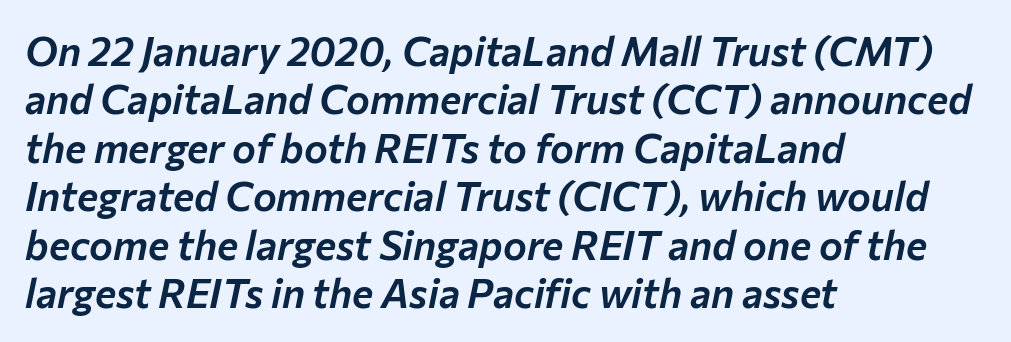
Q: Is the text italic (slanted)? A: Yes, it leans right by about 12 degrees.
Q: Is the text underlined? A: No.
Q: How is the paragraph aligned? A: Left-aligned.
Q: Is the spacing between letters normal or unusually wide? A: Normal.
Q: Width (condensed, normal, or wide)? A: Normal.
Q: Stroke contrast? A: Low.
Q: x-height? A: Medium.
Q: Monospaced? A: No.
